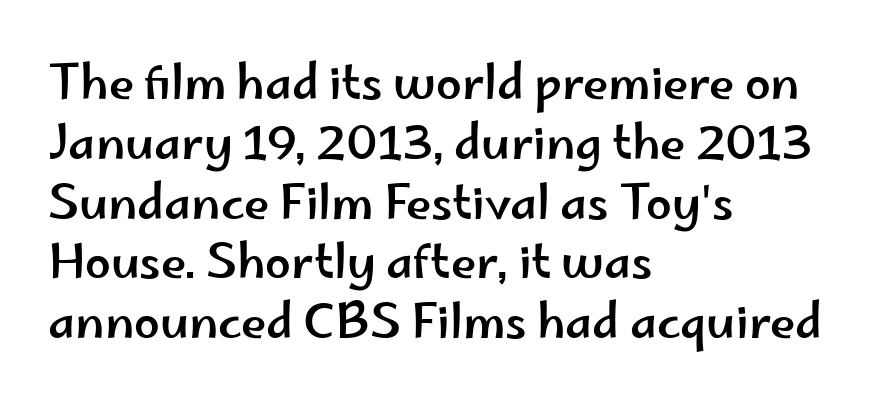
Reading down the block, your eye returns to a fixed left position each line. Proportional: the letters do not fall into vertical columns. This rendering features lettering with no underline. The letterforms sit shoulder to shoulder at normal distance. Nope, no serifs anywhere on these letters. The letters stand upright; this is a roman face.
